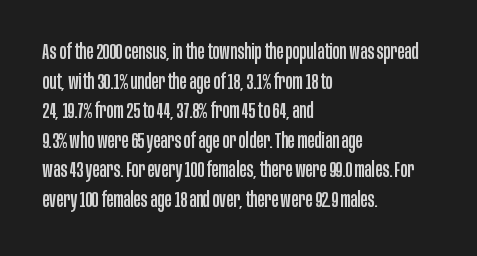
{"italic": "no", "underline": "no", "align": "left", "line_spacing": "normal", "line_spacing_ratio": 1.41, "letter_spacing": "normal", "letter_spacing_em": 0.0, "glyph_px": 21}
